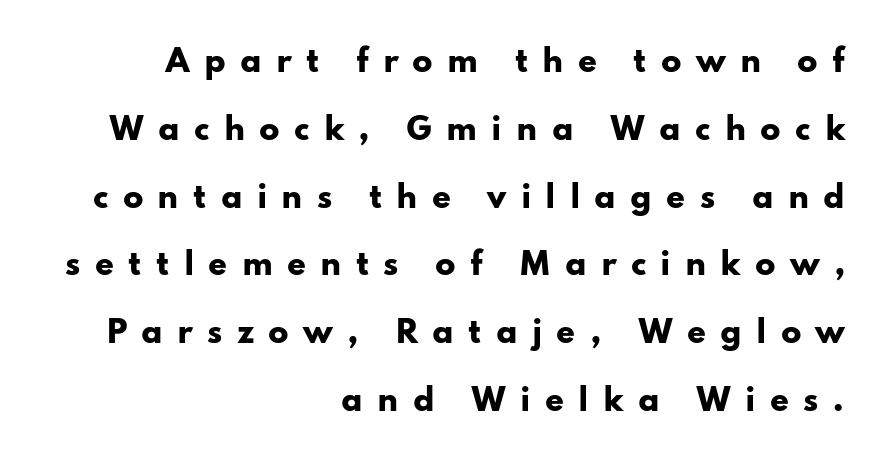
Q: Is the text bold? A: Yes.
Q: Is the text italic (slanted)? A: No, it is upright.
Q: Is the typeface a serif or a sans-serif typeface? A: Sans-serif.
Q: Is the text underlined? A: No.
Q: How is the paragraph aligned? A: Right-aligned.
Q: Is the spacing between letters normal or unusually wide? A: Unusually wide.
Q: Is the spacing between lines tight, normal or loose? A: Loose.
Q: Width (condensed, normal, or wide)? A: Wide.
Q: Stroke contrast? A: Low.
Q: x-height? A: Small.
Q: Monospaced? A: No.
